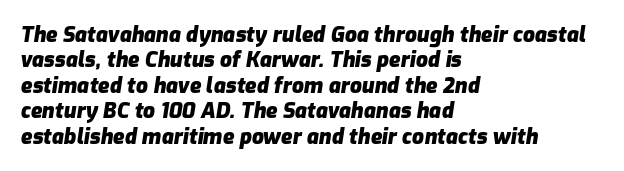
Notice how thick the strokes are: this is what a full bold looks like. The lettering tilts uniformly, giving the passage an italic look. You could call the tracking neutral — neither tight nor loose. The baseline area is clear. Caption: multi-line text, flush left, ragged right.
